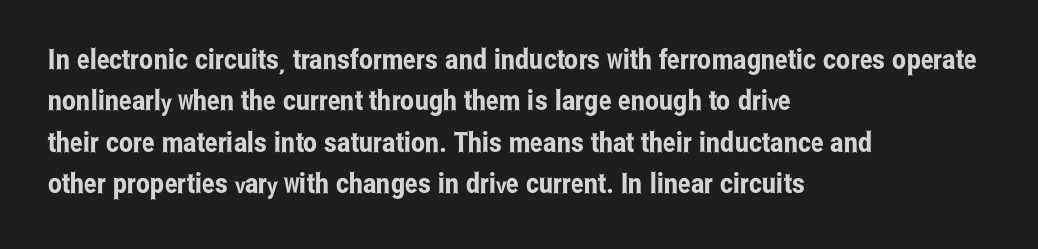
{"serif": "no", "italic": "no", "width": "condensed", "stroke_contrast": "low", "x_height": "medium", "monospaced": "no", "underline": "no", "align": "left", "line_spacing": "normal", "line_spacing_ratio": 1.48, "letter_spacing": "normal", "letter_spacing_em": 0.0, "glyph_px": 28}
